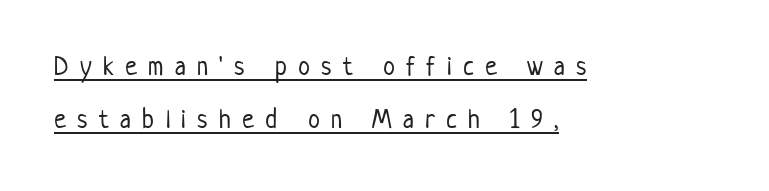
{"italic": "no", "bold": "no", "underline": "yes", "align": "left", "line_spacing": "loose", "line_spacing_ratio": 1.97, "letter_spacing": "wide", "letter_spacing_em": 0.42, "glyph_px": 27}
